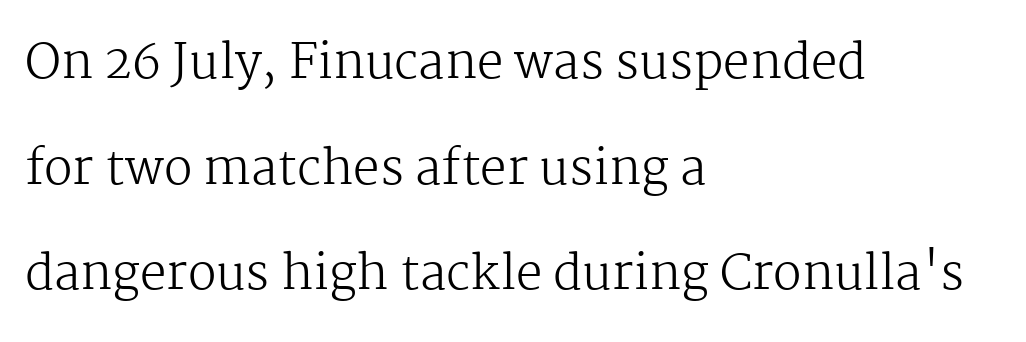
Q: Is the text bold? A: No.
Q: Is the text italic (slanted)? A: No, it is upright.
Q: Is the typeface a serif or a sans-serif typeface? A: Serif.
Q: Is the text underlined? A: No.
Q: How is the paragraph aligned? A: Left-aligned.
Q: Is the spacing between letters normal or unusually wide? A: Normal.
Q: Is the spacing between lines tight, normal or loose? A: Loose.
Q: Width (condensed, normal, or wide)? A: Normal.
Q: Stroke contrast? A: Medium.
Q: x-height? A: Medium.
Q: Monospaced? A: No.
